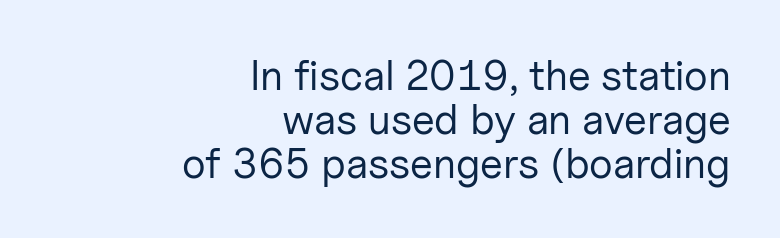
{"serif": "no", "italic": "no", "bold": "no", "weight": "regular", "width": "normal", "stroke_contrast": "low", "x_height": "medium", "monospaced": "no", "underline": "no", "align": "right", "line_spacing": "tight", "line_spacing_ratio": 1.05, "letter_spacing": "normal", "letter_spacing_em": 0.0, "glyph_px": 42}
